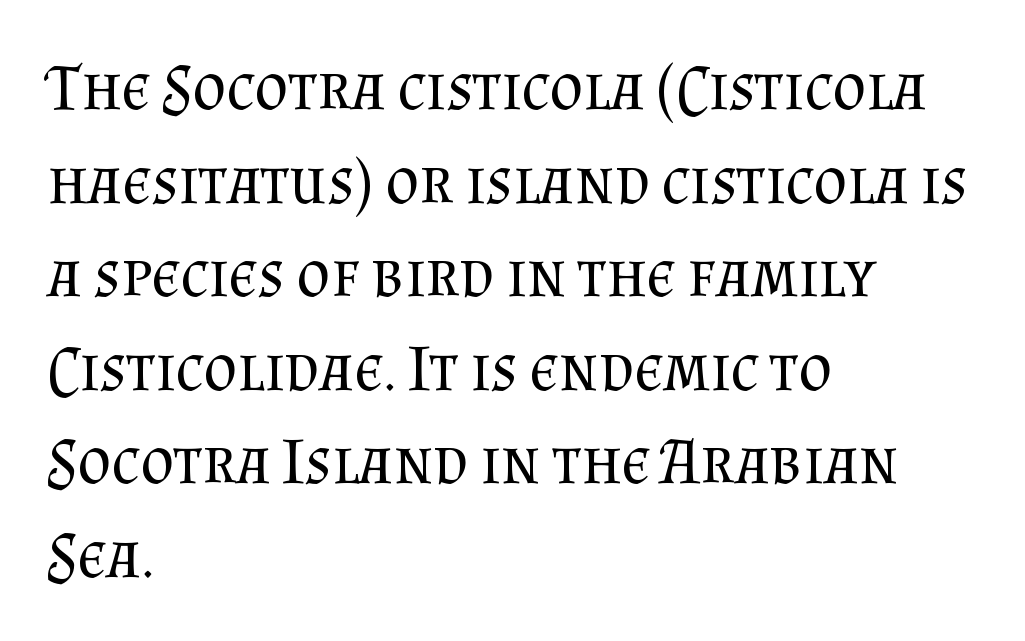
{"serif": "yes", "italic": "no", "bold": "no", "weight": "regular", "width": "normal", "stroke_contrast": "medium", "x_height": "small", "monospaced": "no", "underline": "no", "align": "left", "line_spacing": "normal", "line_spacing_ratio": 1.44, "letter_spacing": "normal", "letter_spacing_em": 0.0, "glyph_px": 65}
